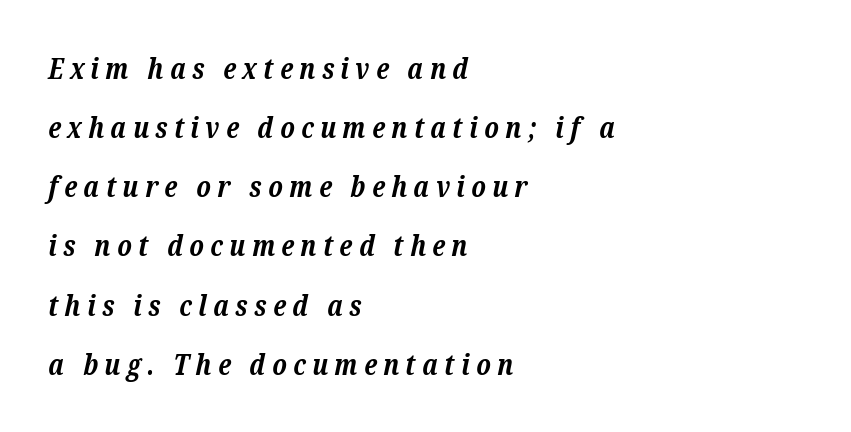
The tracking reads as deliberately expanded to a designer's eye. The passage shown is emphatically bold. Think of a printed novel: that variable character pitch is what you see here. Horizontal alignment here is leftward, the default for most running prose.
